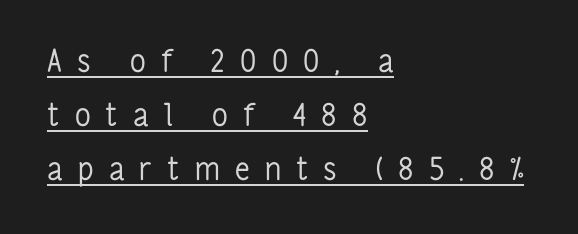
The image shows 31 px regular-weight, condensed sans-serif type, upright; set left-aligned, line spacing 1.74x, unusually wide letter spacing (+0.49 em), underlined; low stroke contrast and a medium x-height.
